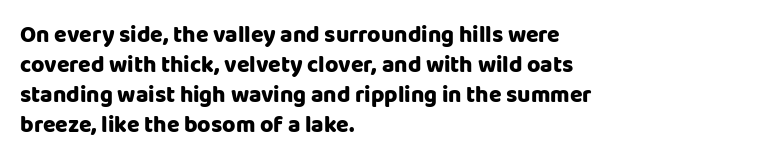
The image shows 23 px text type, upright; set left-aligned, normal line spacing (1.31x), normal letter spacing, not underlined.
